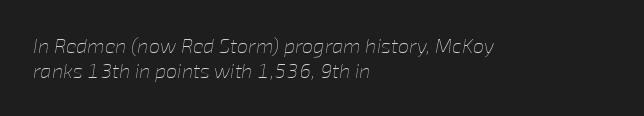
The font is comparable to plain body text, perhaps lighter. Honestly, the row spacing looks completely unremarkable. Each word holds together tightly as a unit, with standard inter-letter gaps. A student would call this left alignment; a typographer would say flush left, rag right. In terms of posture, this sample is oblique.
